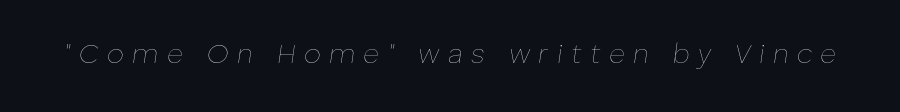
{"italic": "yes", "lean": "right", "slant_degrees": 8, "bold": "no", "underline": "no", "letter_spacing": "wide", "letter_spacing_em": 0.31, "glyph_px": 27}
